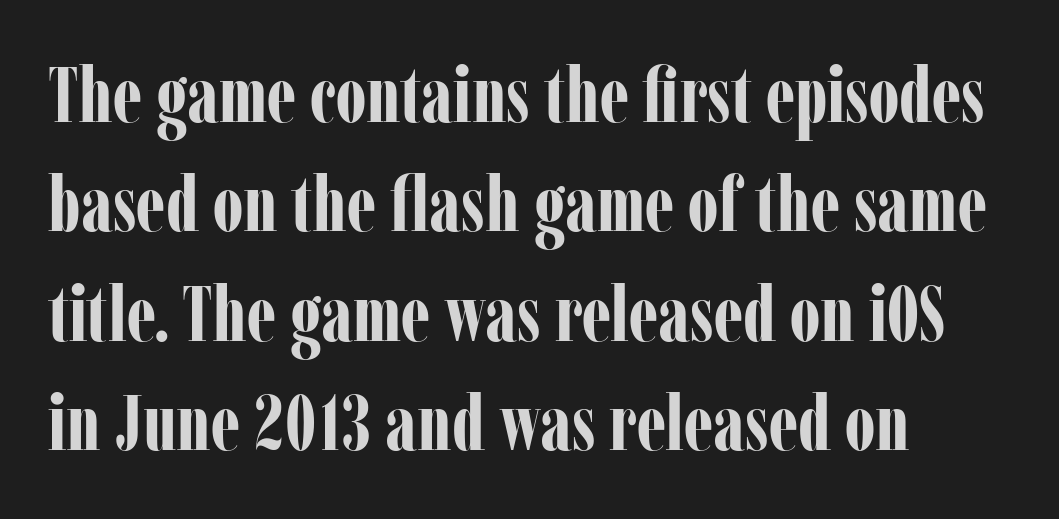
Q: Is the text bold? A: Yes.
Q: Is the text italic (slanted)? A: No, it is upright.
Q: Is the typeface a serif or a sans-serif typeface? A: Serif.
Q: Is the text underlined? A: No.
Q: How is the paragraph aligned? A: Left-aligned.
Q: Is the spacing between letters normal or unusually wide? A: Normal.
Q: Is the spacing between lines tight, normal or loose? A: Normal.
Q: Width (condensed, normal, or wide)? A: Condensed.
Q: Stroke contrast? A: Low.
Q: x-height? A: Medium.
Q: Monospaced? A: No.
